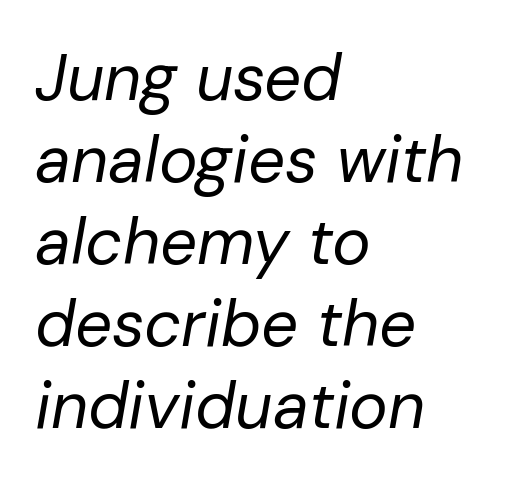
Caption: face not bold, strokes unweighted. Spacing between characters is what you'd get straight out of the box. Decoration check: the copy has no underline. The letters advance in unequal steps, a hallmark of proportional type.
